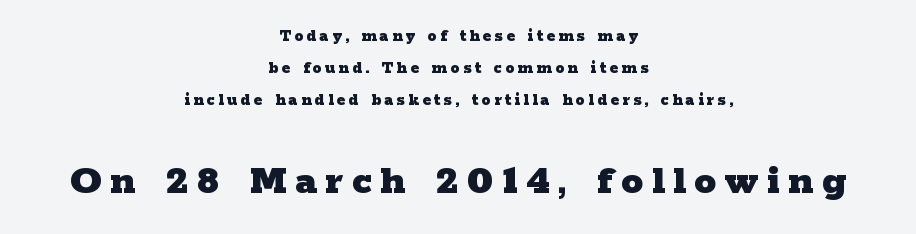
If you folded the block vertically in half, each line would mirror itself in length. Is the lower block the larger one? Yes — the lower block carries the bigger type. The type sits square on the baseline with zero lean. This rendering features lettering with no underline.
